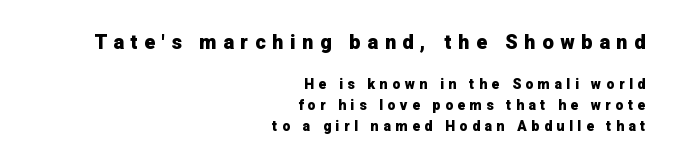
Q: Is the text bold? A: Yes.
Q: Is the text italic (slanted)? A: No, it is upright.
Q: Is the text underlined? A: No.
Q: How is the paragraph aligned? A: Right-aligned.
Q: Is the spacing between letters normal or unusually wide? A: Unusually wide.
Q: Is the spacing between lines tight, normal or loose? A: Normal.
Q: Which block of text is set in a larger size, the first (top) or the second (bottom)? A: The first (top) one.
